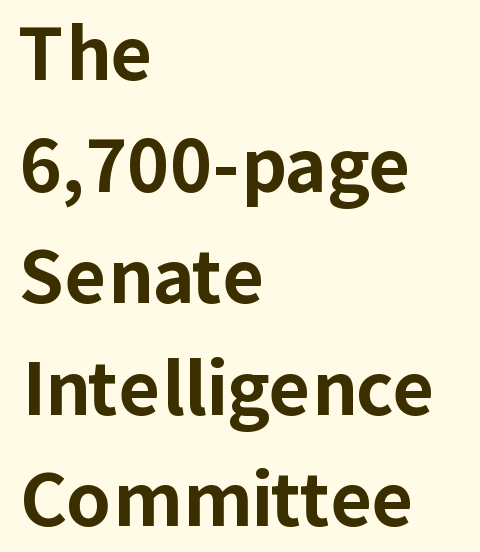
{"serif": "no", "italic": "no", "bold": "yes", "weight": "bold", "width": "normal", "stroke_contrast": "low", "x_height": "medium", "monospaced": "no", "underline": "no", "align": "left", "line_spacing": "normal", "line_spacing_ratio": 1.55, "letter_spacing": "normal", "letter_spacing_em": 0.0, "glyph_px": 72}
